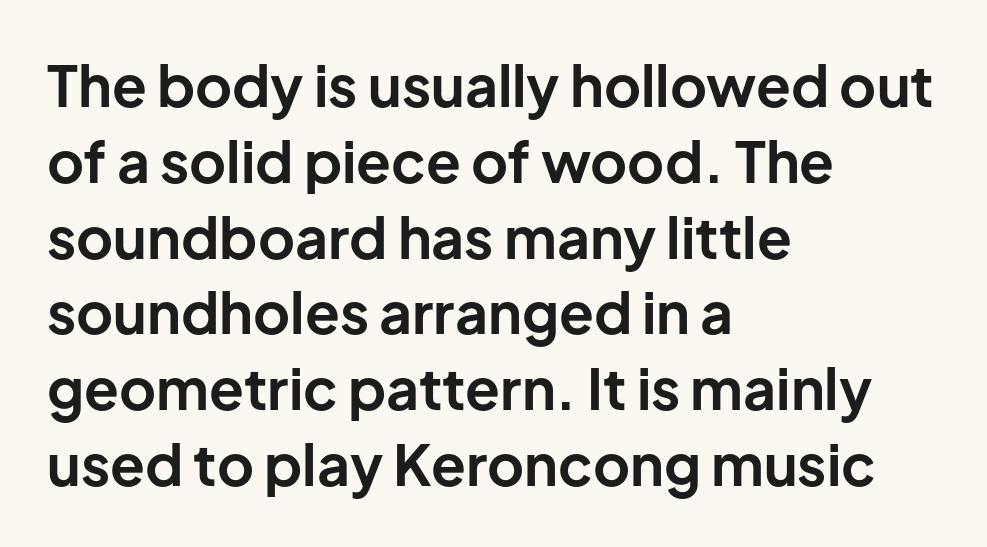
{"serif": "no", "italic": "no", "bold": "yes", "weight": "bold", "width": "normal", "stroke_contrast": "low", "x_height": "medium", "monospaced": "no", "underline": "no", "align": "left", "line_spacing": "normal", "line_spacing_ratio": 1.33, "letter_spacing": "normal", "letter_spacing_em": 0.0, "glyph_px": 57}
